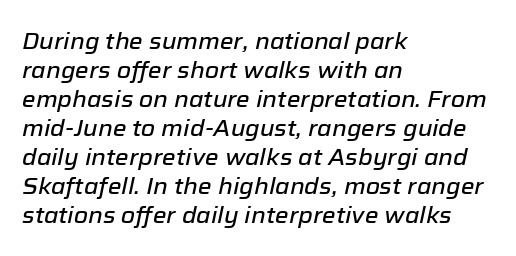
The image shows 23 px text type, italic (leaning right); set left-aligned, normal line spacing (1.26x), normal letter spacing, not underlined.
